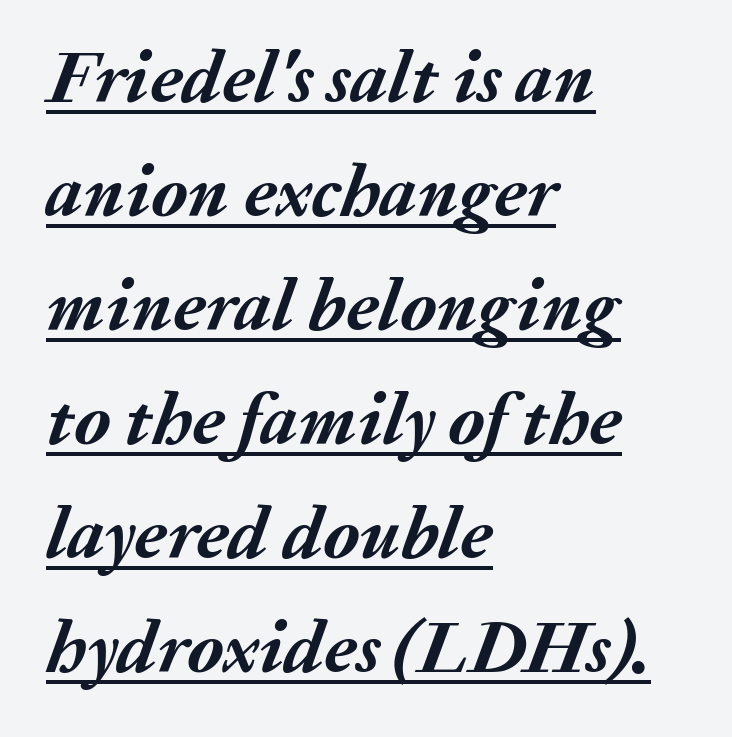
Students, this is bold: see how much ink each stroke carries. Proportional: the letters do not fall into vertical columns. Underlined type. The compositor pushed each line to the left boundary. Compared with ordinary roman type, these characters are visibly tilted.
